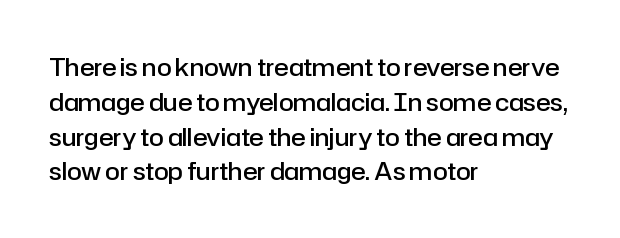
Notice how descenders clear the ascenders below comfortably — that's standard leading. It's the straight-up-and-down kind of type. Horizontally, the lines are justified to the leading edge only. Is the letter spacing exaggerated? No — it looks like the ordinary default. Semibold letterforms, between regular and bold.
